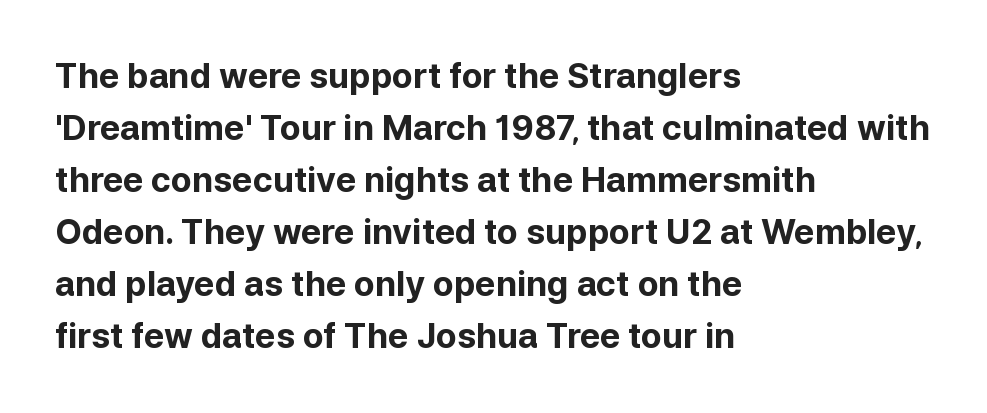
The image shows 34 px bold sans-serif type, upright; set left-aligned, normal line spacing (1.53x), normal letter spacing, not underlined; low stroke contrast and a medium x-height.
